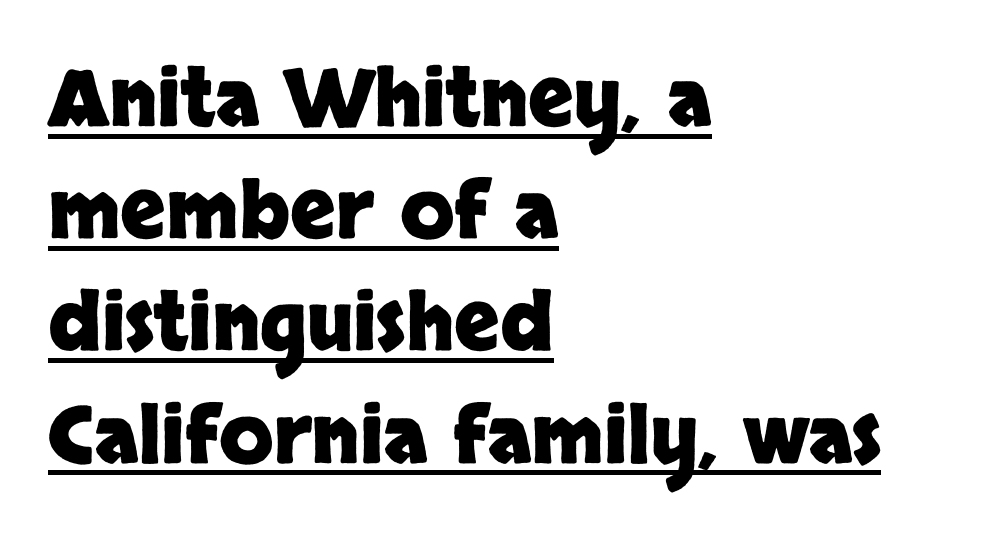
Q: Is the text bold? A: Yes.
Q: Is the text italic (slanted)? A: No, it is upright.
Q: Is the typeface a serif or a sans-serif typeface? A: Sans-serif.
Q: Is the text underlined? A: Yes.
Q: How is the paragraph aligned? A: Left-aligned.
Q: Is the spacing between letters normal or unusually wide? A: Normal.
Q: Is the spacing between lines tight, normal or loose? A: Normal.
Q: Width (condensed, normal, or wide)? A: Normal.
Q: Stroke contrast? A: Low.
Q: x-height? A: Large.
Q: Monospaced? A: No.
